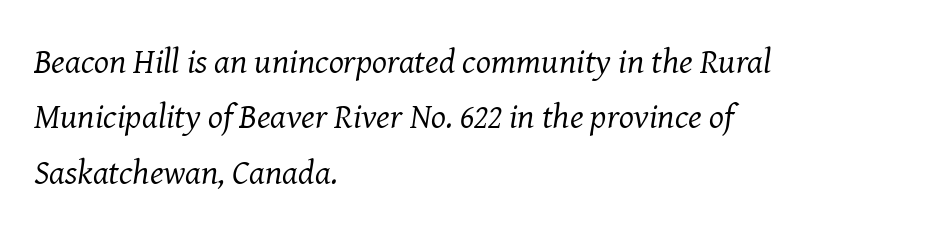
Q: Is the text bold? A: No.
Q: Is the text italic (slanted)? A: Yes, it leans right by about 8 degrees.
Q: Is the typeface a serif or a sans-serif typeface? A: Serif.
Q: Is the text underlined? A: No.
Q: How is the paragraph aligned? A: Left-aligned.
Q: Is the spacing between letters normal or unusually wide? A: Normal.
Q: Is the spacing between lines tight, normal or loose? A: Normal.
Q: Width (condensed, normal, or wide)? A: Normal.
Q: Stroke contrast? A: Medium.
Q: x-height? A: Medium.
Q: Monospaced? A: No.
